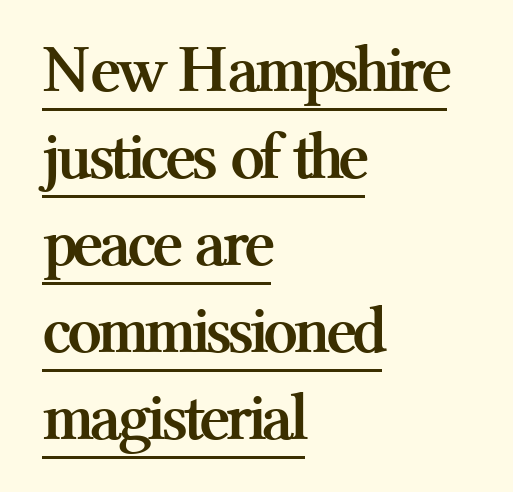
{"serif": "yes", "italic": "no", "bold": "yes", "weight": "semibold", "width": "normal", "stroke_contrast": "medium", "x_height": "medium", "monospaced": "no", "underline": "yes", "align": "left", "line_spacing": "normal", "line_spacing_ratio": 1.28, "letter_spacing": "normal", "letter_spacing_em": 0.0, "glyph_px": 68}
